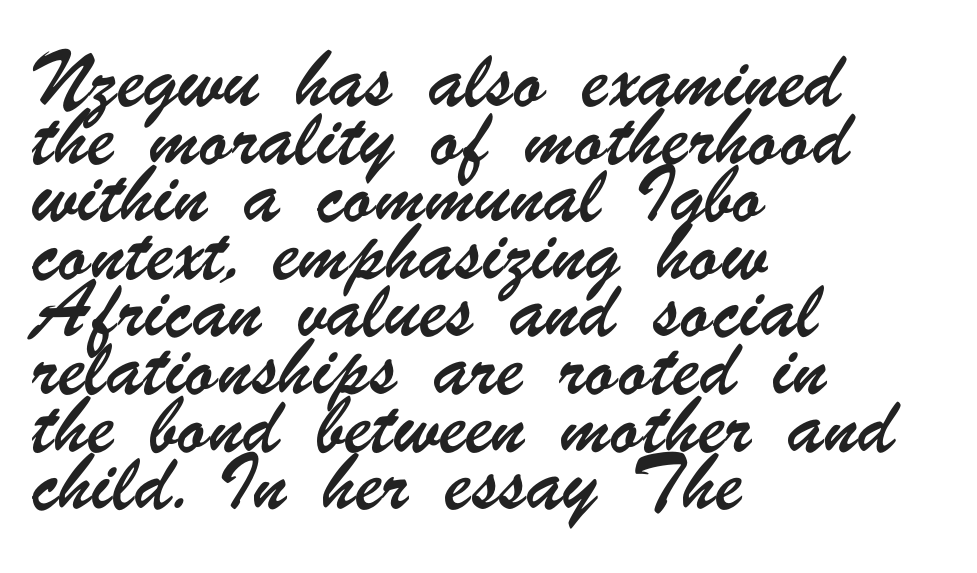
Q: Is the typeface a serif or a sans-serif typeface? A: Sans-serif.
Q: Is the text underlined? A: No.
Q: How is the paragraph aligned? A: Left-aligned.
Q: Is the spacing between letters normal or unusually wide? A: Normal.
Q: Is the spacing between lines tight, normal or loose? A: Normal.
Q: Width (condensed, normal, or wide)? A: Condensed.
Q: Stroke contrast? A: Low.
Q: x-height? A: Small.
Q: Monospaced? A: No.
